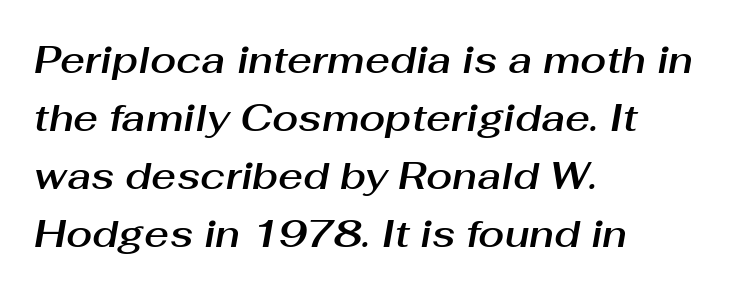
Q: Is the text italic (slanted)? A: Yes, it leans right by about 10 degrees.
Q: Is the text underlined? A: No.
Q: How is the paragraph aligned? A: Left-aligned.
Q: Is the spacing between letters normal or unusually wide? A: Normal.
Q: Is the spacing between lines tight, normal or loose? A: Normal.
Q: Width (condensed, normal, or wide)? A: Normal.
Q: Stroke contrast? A: Medium.
Q: x-height? A: Medium.
Q: Monospaced? A: No.
